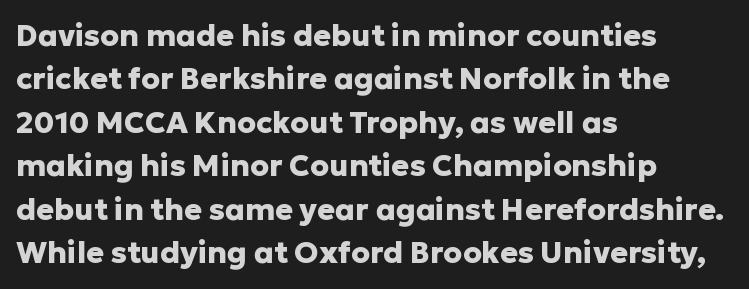
{"serif": "no", "italic": "no", "bold": "yes", "weight": "heavy", "width": "normal", "stroke_contrast": "low", "x_height": "medium", "monospaced": "no", "underline": "no", "align": "left", "line_spacing": "normal", "line_spacing_ratio": 1.45, "letter_spacing": "normal", "letter_spacing_em": 0.0, "glyph_px": 30}
